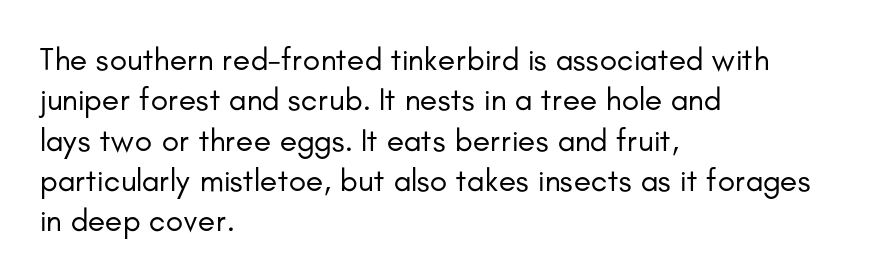
{"serif": "no", "italic": "no", "bold": "no", "weight": "regular", "width": "normal", "stroke_contrast": "low", "x_height": "small", "monospaced": "no", "underline": "no", "align": "left", "line_spacing": "normal", "line_spacing_ratio": 1.26, "letter_spacing": "normal", "letter_spacing_em": 0.0, "glyph_px": 32}
